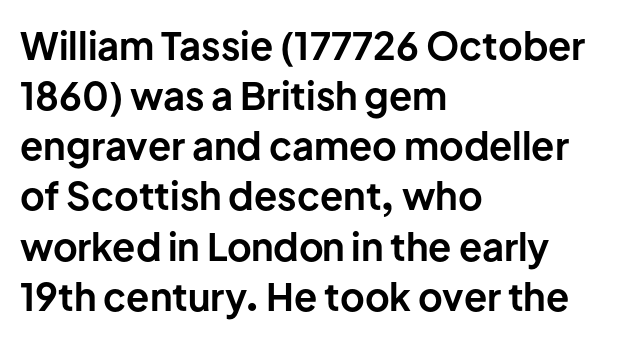
The image shows 38 px bold sans-serif type, upright; set left-aligned, normal line spacing (1.32x), normal letter spacing, not underlined; low stroke contrast and a medium x-height.
